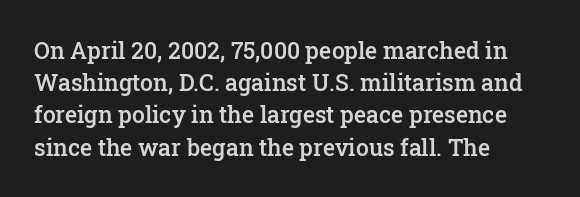
The foot of each line stays bare and open. Evenly set lines give the paragraph a standard silhouette. Left-aligned paragraph, ragged on the right. Does the lettering tilt? It doesn't — this is upright. The line texture is even and compact thanks to regular tracking.
